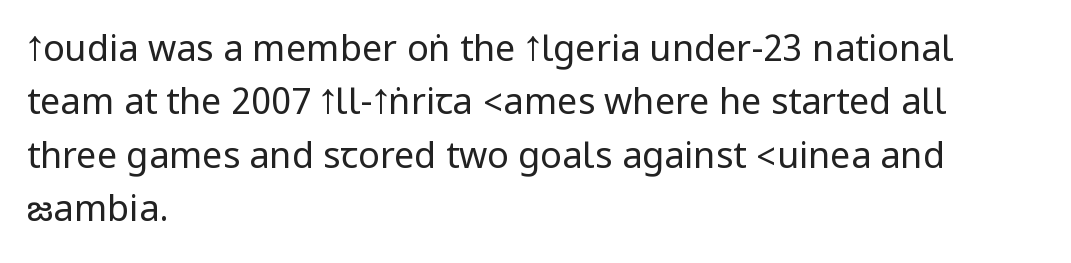
Q: Is the text bold? A: No.
Q: Is the text italic (slanted)? A: No, it is upright.
Q: Is the typeface a serif or a sans-serif typeface? A: Sans-serif.
Q: Is the text underlined? A: No.
Q: How is the paragraph aligned? A: Left-aligned.
Q: Is the spacing between letters normal or unusually wide? A: Normal.
Q: Is the spacing between lines tight, normal or loose? A: Normal.
Q: Width (condensed, normal, or wide)? A: Condensed.
Q: Stroke contrast? A: Low.
